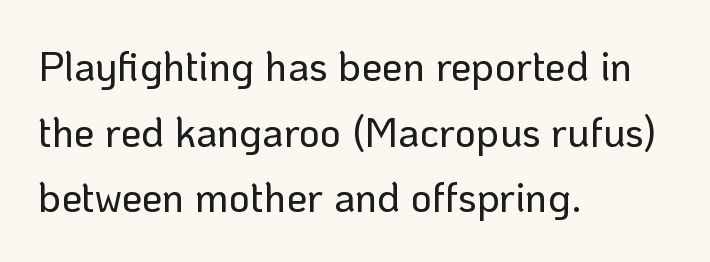
Is this a fixed-width face? No — the glyphs have proportional, varying widths. The specimen reads as upright at a glance. One-word summary of the alignment: left. Short note: letters normally spaced. Anything drawn beneath the words? Only blank space.
